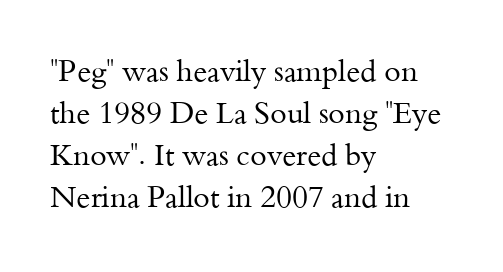
The words here are not underlined. The text block is weighted toward the left margin, trailing off unevenly rightward. On a weight scale, this lands at 450 or below. Tracking value appears to be zero — textbook default spacing. The letters stand upright; this is a roman face.
